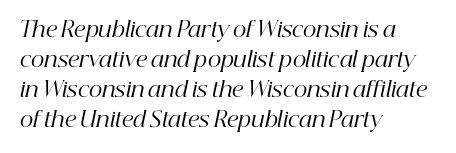
The image shows 21 px text type, italic (leaning right); set left-aligned, normal line spacing (1.43x), normal letter spacing, not underlined.
